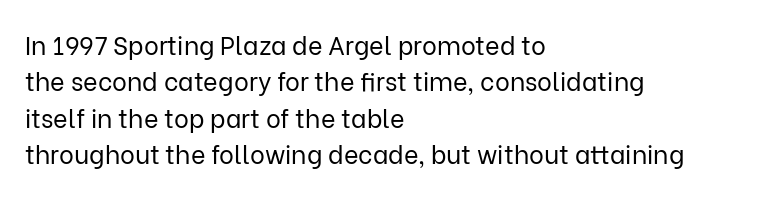
The image shows 25 px text type, upright; set left-aligned, normal line spacing (1.46x), normal letter spacing, not underlined.
